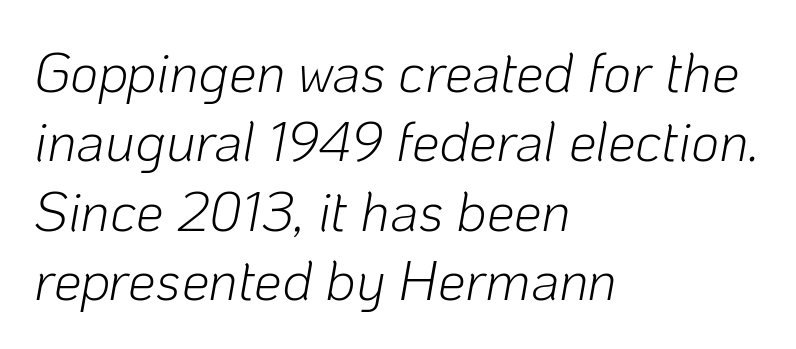
Yep, that's italic — everything's leaning. These lines are rendered in a variable-pitch font. The words here are not underlined. Ink coverage per letter is moderate at most. Left-aligned paragraph, ragged on the right.
